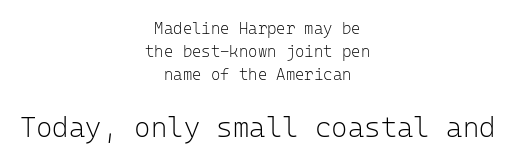
{"serif": "no", "italic": "no", "bold": "no", "weight": "light", "width": "normal", "stroke_contrast": "low", "x_height": "medium", "monospaced": "yes", "underline": "no", "align": "center", "line_spacing": "normal", "line_spacing_ratio": 1.44, "letter_spacing": "normal", "letter_spacing_em": 0.0, "larger_block": "second", "size_ratio": 1.75, "glyph_px": 28}
